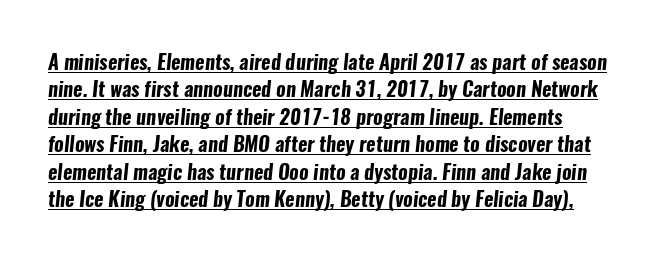
Q: Is the text bold? A: Yes.
Q: Is the text underlined? A: Yes.
Q: Is the spacing between letters normal or unusually wide? A: Normal.
Q: Is the spacing between lines tight, normal or loose? A: Normal.
